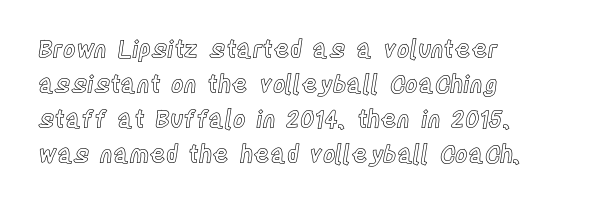
The image shows 24 px text type; set left-aligned, normal line spacing (1.46x), normal letter spacing, not underlined.
